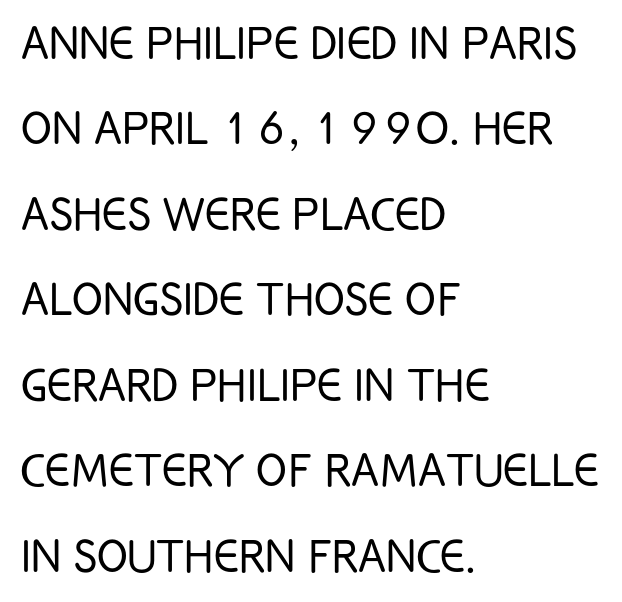
{"serif": "no", "italic": "no", "bold": "no", "weight": "light", "width": "condensed", "stroke_contrast": "low", "x_height": "large", "monospaced": "no", "underline": "no", "align": "left", "line_spacing": "normal", "line_spacing_ratio": 1.5, "letter_spacing": "normal", "letter_spacing_em": 0.0, "glyph_px": 57}
